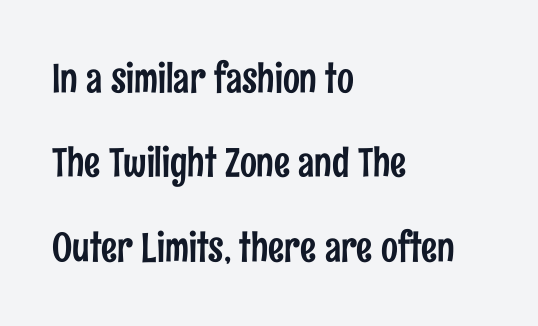
{"serif": "no", "italic": "no", "width": "condensed", "stroke_contrast": "low", "x_height": "medium", "monospaced": "no", "underline": "no", "align": "left", "line_spacing": "loose", "line_spacing_ratio": 2.11, "letter_spacing": "normal", "letter_spacing_em": 0.0, "glyph_px": 40}
